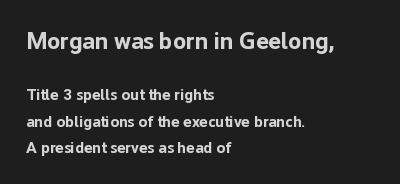
Q: Is the text bold? A: Yes.
Q: Is the text italic (slanted)? A: No, it is upright.
Q: Is the text underlined? A: No.
Q: How is the paragraph aligned? A: Left-aligned.
Q: Is the spacing between letters normal or unusually wide? A: Normal.
Q: Is the spacing between lines tight, normal or loose? A: Normal.
Q: Which block of text is set in a larger size, the first (top) or the second (bottom)? A: The first (top) one.
